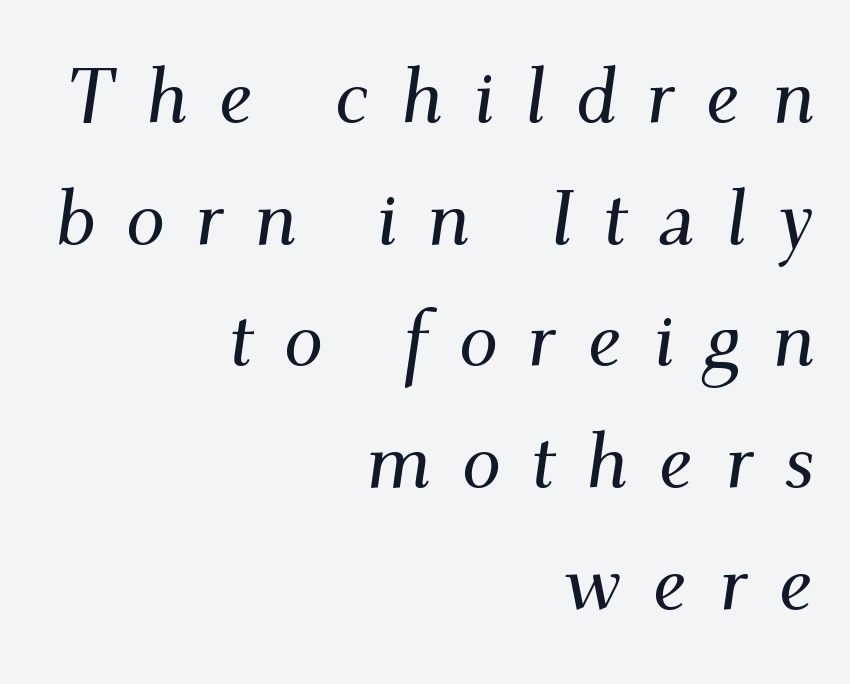
Q: Is the text italic (slanted)? A: Yes, it leans right by about 9 degrees.
Q: Is the typeface a serif or a sans-serif typeface? A: Serif.
Q: Is the text underlined? A: No.
Q: How is the paragraph aligned? A: Right-aligned.
Q: Is the spacing between letters normal or unusually wide? A: Unusually wide.
Q: Is the spacing between lines tight, normal or loose? A: Normal.
Q: Width (condensed, normal, or wide)? A: Normal.
Q: Stroke contrast? A: Medium.
Q: x-height? A: Small.
Q: Monospaced? A: No.
